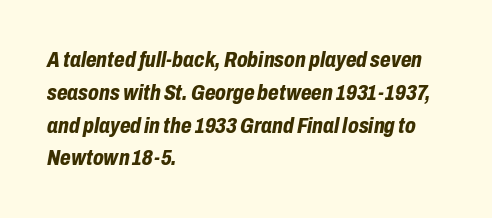
The image shows 22 px bold type, italic (leaning right); set left-aligned, normal line spacing (1.49x), normal letter spacing, not underlined.
